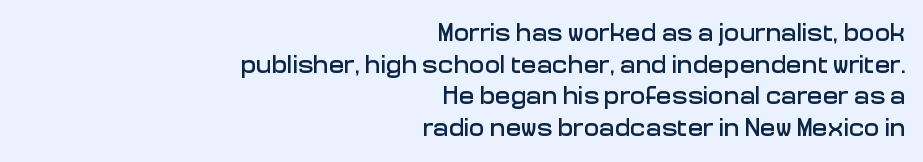
The image shows 26 px text type, upright; set right-aligned, line spacing 1.22x, normal letter spacing, not underlined.
